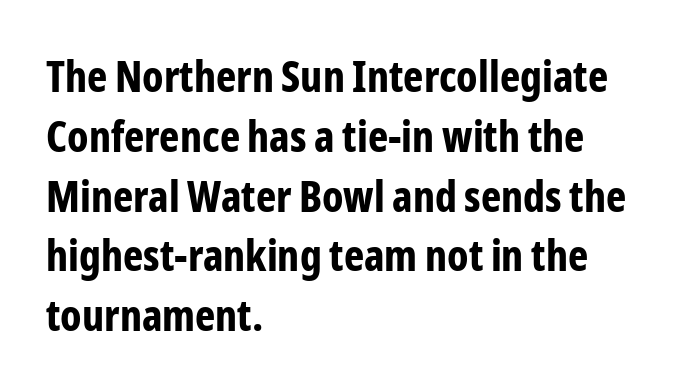
{"serif": "no", "italic": "no", "bold": "yes", "weight": "bold", "width": "condensed", "stroke_contrast": "low", "x_height": "medium", "monospaced": "no", "underline": "no", "align": "left", "line_spacing": "normal", "line_spacing_ratio": 1.39, "letter_spacing": "normal", "letter_spacing_em": 0.0, "glyph_px": 43}
